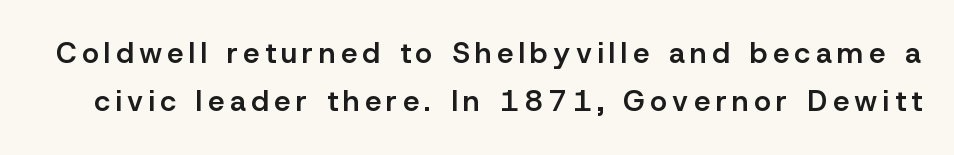
{"serif": "no", "italic": "no", "bold": "semi", "weight": "semibold", "width": "normal", "stroke_contrast": "low", "x_height": "medium", "monospaced": "no", "underline": "no", "line_spacing": "normal", "line_spacing_ratio": 1.66, "glyph_px": 29}
